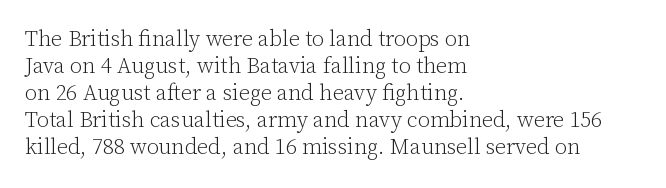
The image shows 22 px text type, upright; set left-aligned, line spacing 1.23x, normal letter spacing, not underlined.
